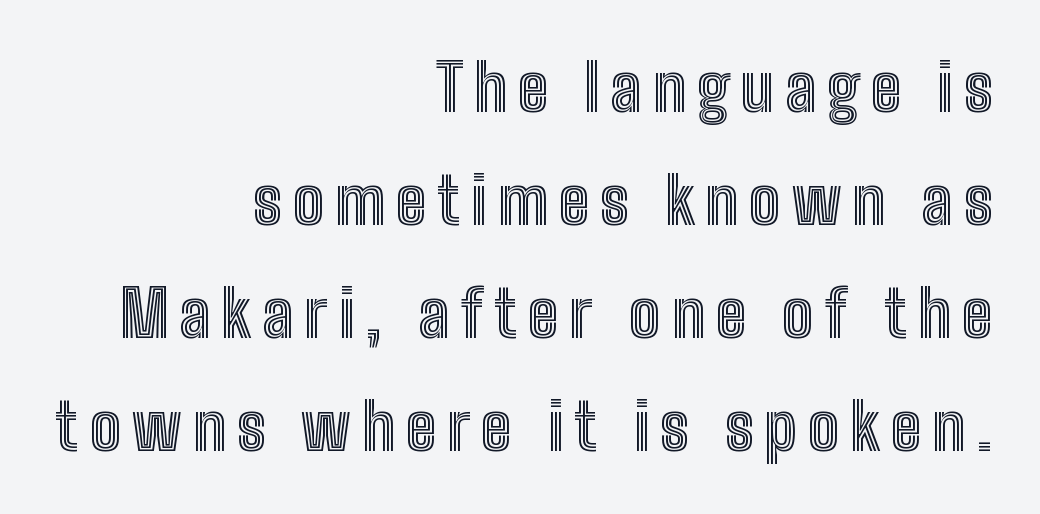
The image shows 65 px condensed type, upright; set right-aligned, line spacing 1.74x, not underlined; a medium x-height.
